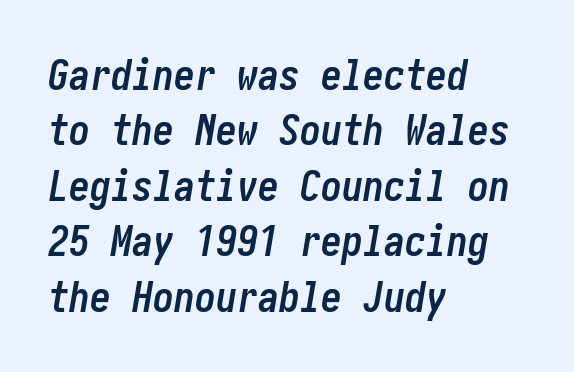
The specimen omits any rule beneath the text block's lines. Which margin do the lines hug? The left one — the right edge is uneven. If you measured baseline to baseline, you'd find a middling distance. Short note: letters normally spaced. As a designer I'd log this as weight 700, bold. The lettering tilts uniformly, giving the passage an italic look.
